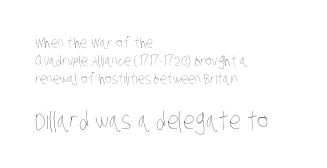
No word sits above an underline. Character size in the trailing block exceeds that of the leading block. Horizontal alignment here is leftward, the default for most running prose. The vertical gap from one line to the next is medium.
